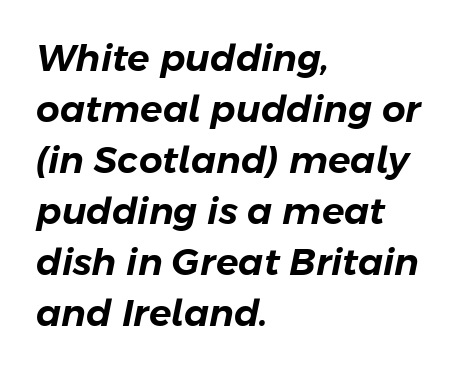
{"italic": "yes", "lean": "right", "slant_degrees": 11, "width": "normal", "stroke_contrast": "low", "x_height": "medium", "monospaced": "no", "underline": "no", "align": "left", "line_spacing": "normal", "line_spacing_ratio": 1.38, "letter_spacing": "normal", "letter_spacing_em": 0.0, "glyph_px": 37}
